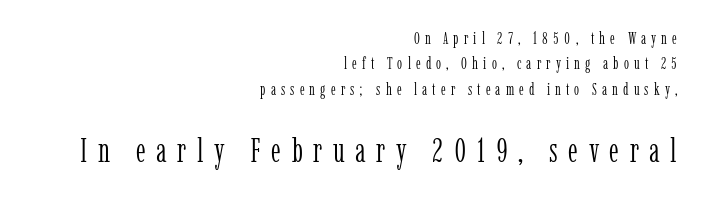
In terms of letterform style, serifs are clearly present. Leftover space on each line is placed entirely before the opening word. The typography opts for an upright posture over an oblique one. Regular leading.
